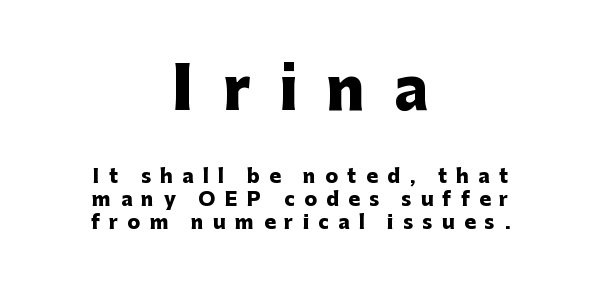
{"serif": "no", "italic": "no", "bold": "yes", "weight": "heavy", "width": "normal", "stroke_contrast": "low", "x_height": "medium", "monospaced": "no", "underline": "no", "align": "center", "line_spacing_ratio": 1.2, "letter_spacing": "wide", "letter_spacing_em": 0.49, "larger_block": "first", "size_ratio": 3.05, "glyph_px": 58}
